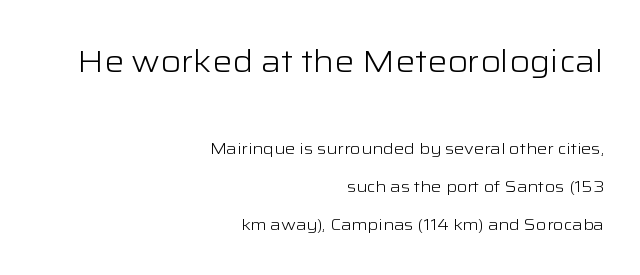
{"serif": "no", "italic": "no", "bold": "no", "weight": "light", "width": "wide", "stroke_contrast": "low", "x_height": "medium", "monospaced": "no", "underline": "no", "align": "right", "line_spacing": "loose", "line_spacing_ratio": 2.39, "letter_spacing": "normal", "letter_spacing_em": 0.0, "larger_block": "first", "size_ratio": 1.94, "glyph_px": 31}
